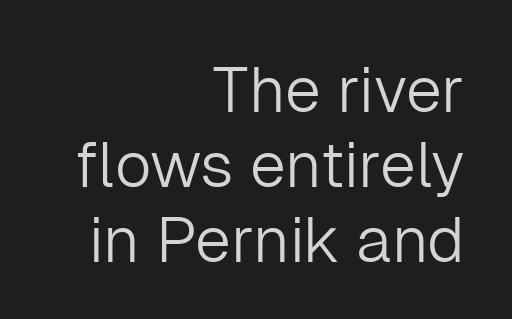
The lettering holds an erect, upright posture throughout. Stroke terminals: plain, sans-serif. Weight: regular or lighter. The area under the type is left untouched.
